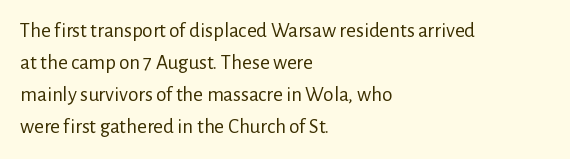
Q: Is the text bold? A: No.
Q: Is the text italic (slanted)? A: No, it is upright.
Q: Is the text underlined? A: No.
Q: How is the paragraph aligned? A: Left-aligned.
Q: Is the spacing between letters normal or unusually wide? A: Normal.
Q: Is the spacing between lines tight, normal or loose? A: Normal.
